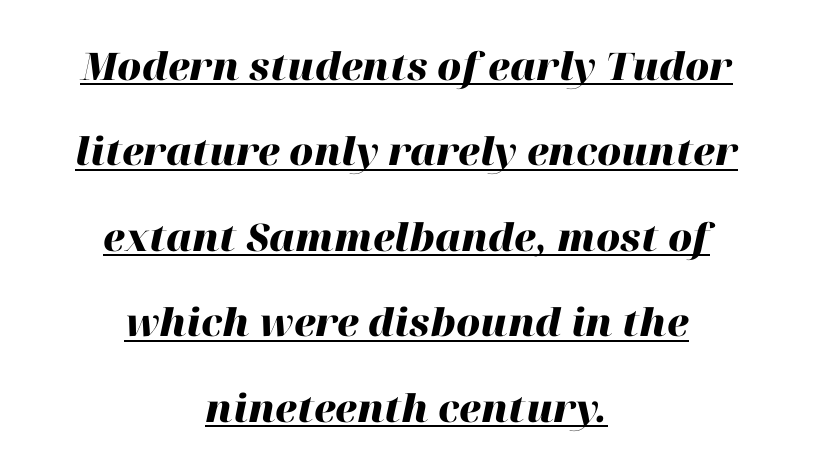
Q: Is the text bold? A: Yes.
Q: Is the text italic (slanted)? A: Yes, it leans right by about 12 degrees.
Q: Is the text underlined? A: Yes.
Q: How is the paragraph aligned? A: Centered.
Q: Is the spacing between letters normal or unusually wide? A: Normal.
Q: Is the spacing between lines tight, normal or loose? A: Loose.
Q: Width (condensed, normal, or wide)? A: Normal.
Q: Stroke contrast? A: High.
Q: x-height? A: Medium.
Q: Monospaced? A: No.
